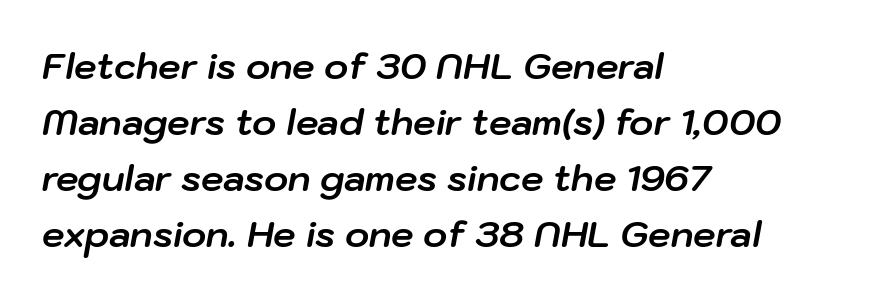
The image shows 36 px bold type, italic (leaning right); set left-aligned, normal line spacing (1.56x), normal letter spacing, not underlined; low stroke contrast and a medium x-height.
